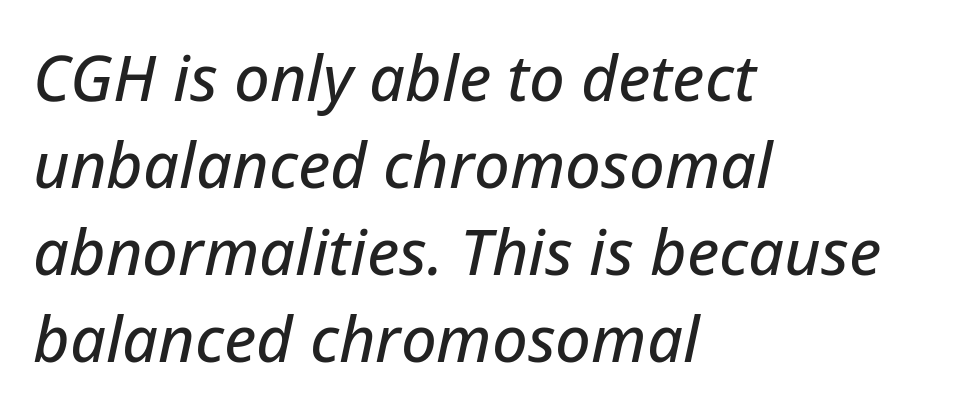
In terms of leading, this rendering sits right in the middle. Posture: slanted. Do the characters align in a grid? No, the font is proportional. The type is set solid horizontally, with unmodified tracking.
